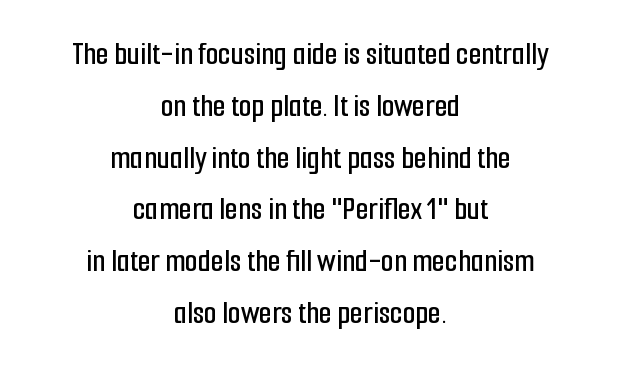
{"serif": "no", "italic": "no", "width": "condensed", "stroke_contrast": "low", "x_height": "medium", "monospaced": "no", "underline": "no", "align": "center", "line_spacing": "normal", "line_spacing_ratio": 1.57, "letter_spacing": "normal", "letter_spacing_em": 0.0, "glyph_px": 33}
